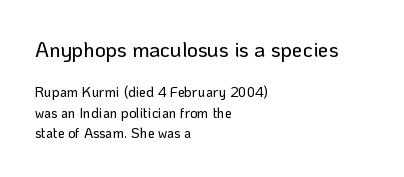
{"italic": "no", "underline": "no", "align": "left", "line_spacing": "normal", "line_spacing_ratio": 1.45, "letter_spacing": "normal", "letter_spacing_em": 0.0, "larger_block": "first", "size_ratio": 1.5, "glyph_px": 21}
